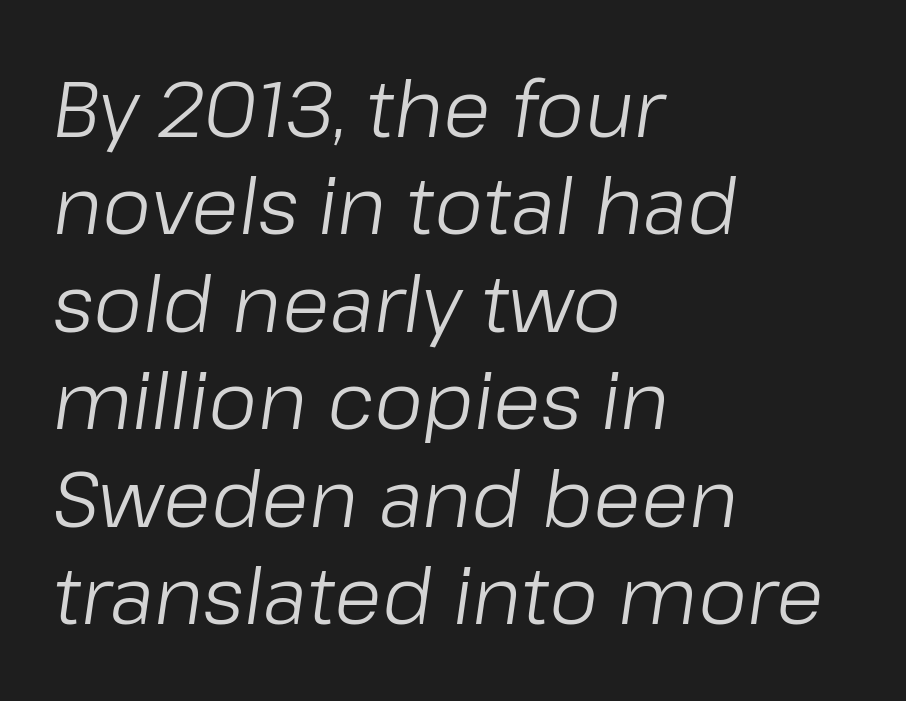
Unbolded letterforms with no extra heft. Rows of type keep a routine distance in the vertical direction. Tracking here is standard; glyphs follow each other at the usual distance. Every character sits at an angle, as italics do. Check the space under the baseline: it is left empty.
